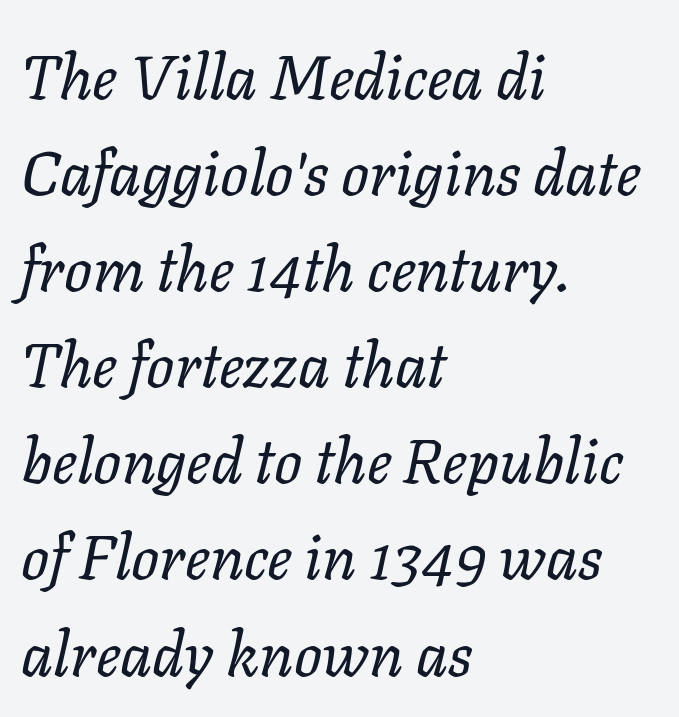
Q: Is the text bold? A: No.
Q: Is the text italic (slanted)? A: Yes, it leans right by about 11 degrees.
Q: Is the text underlined? A: No.
Q: How is the paragraph aligned? A: Left-aligned.
Q: Is the spacing between letters normal or unusually wide? A: Normal.
Q: Is the spacing between lines tight, normal or loose? A: Normal.
Q: Width (condensed, normal, or wide)? A: Normal.
Q: Stroke contrast? A: Low.
Q: x-height? A: Medium.
Q: Monospaced? A: No.
